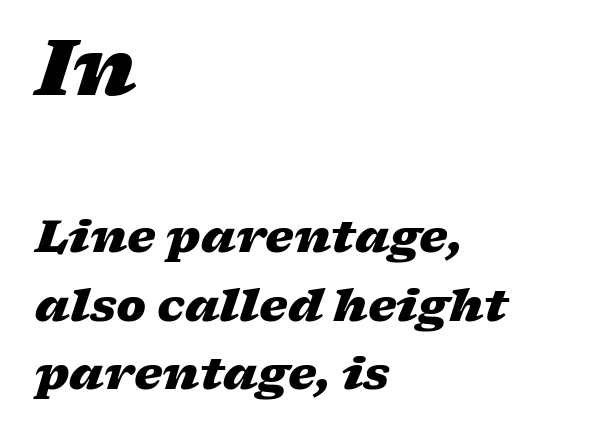
Students, note that the glyphs here touch the page at normal intervals. Varying glyph widths throughout — classic text-font behaviour. This sample uses an oblique cut, with every glyph tilted off the vertical. A dark, heavy texture on the line: the type is bold. This rendering uses left alignment, leaving the right contour irregular. Nobody drew a line under any word here.
